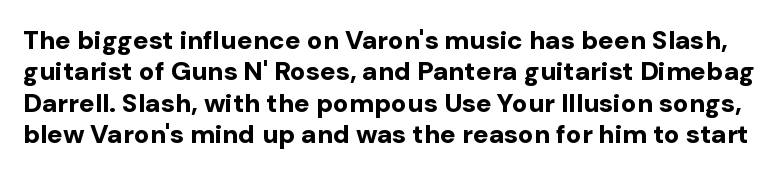
The image shows 26 px bold type, upright; set line spacing 1.21x, normal letter spacing, not underlined.
